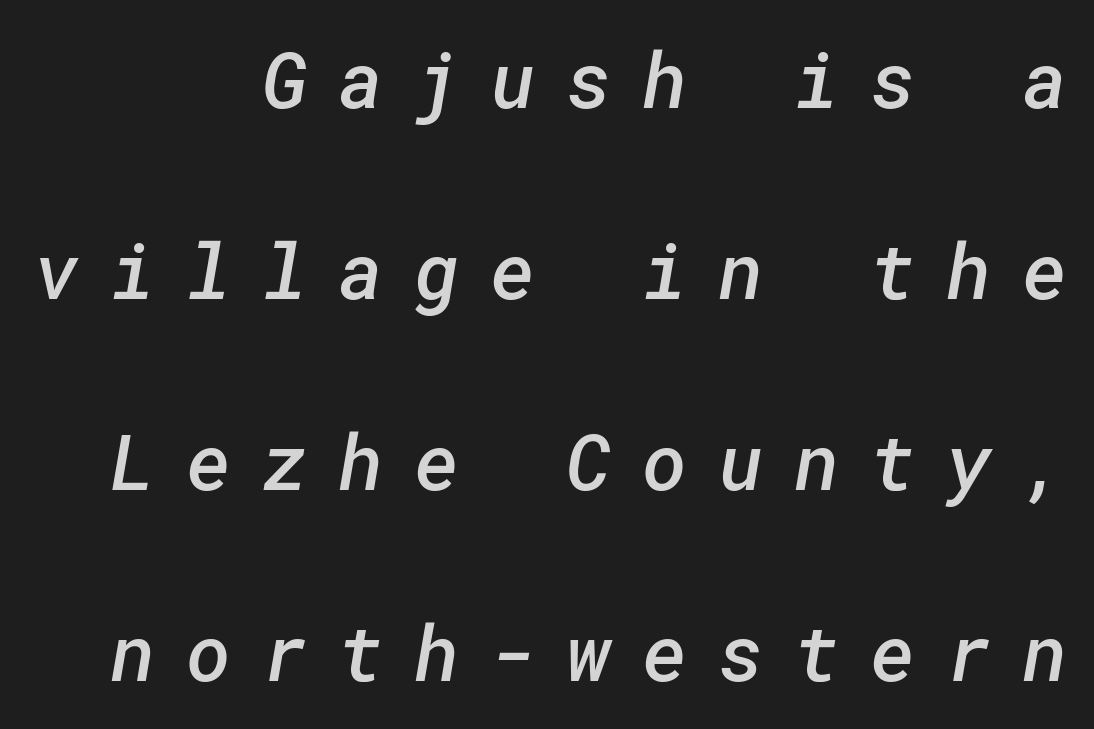
{"serif": "no", "bold": "semi", "weight": "semibold", "width": "normal", "stroke_contrast": "low", "x_height": "medium", "underline": "no", "line_spacing": "loose", "line_spacing_ratio": 2.48, "letter_spacing": "wide", "letter_spacing_em": 0.4, "glyph_px": 77}
